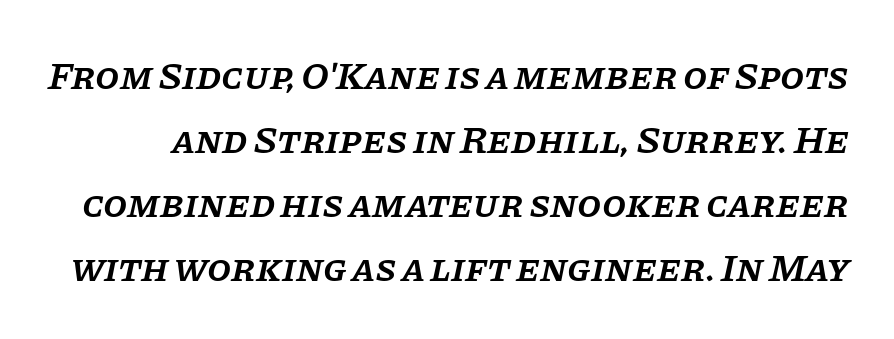
Q: Is the text bold? A: Semi-bold.
Q: Is the text italic (slanted)? A: Yes, it leans right by about 11 degrees.
Q: Is the typeface a serif or a sans-serif typeface? A: Serif.
Q: Is the text underlined? A: No.
Q: Is the spacing between letters normal or unusually wide? A: Normal.
Q: Is the spacing between lines tight, normal or loose? A: Normal.
Q: Width (condensed, normal, or wide)? A: Normal.
Q: Stroke contrast? A: Low.
Q: x-height? A: Large.
Q: Monospaced? A: No.
